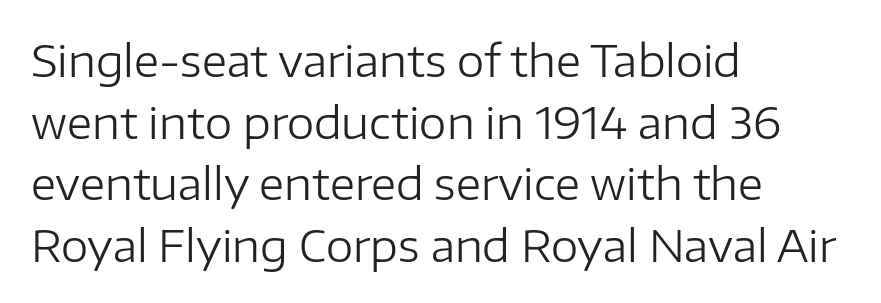
The image shows 44 px regular-weight sans-serif type, upright; set left-aligned, normal line spacing (1.4x), normal letter spacing, not underlined; low stroke contrast and a medium x-height.
